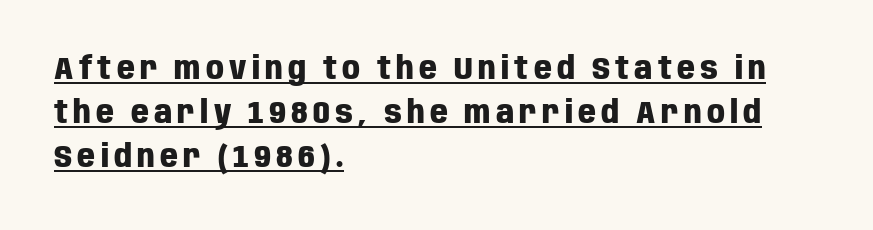
The image shows 31 px heavy, condensed sans-serif type, upright; set left-aligned, normal line spacing (1.42x), underlined; low stroke contrast and a large x-height.
